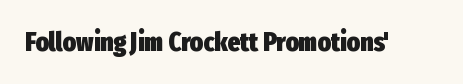
What stands out about the letter spacing? Nothing — it is the standard amount. No italicization has been applied; the sample stays upright. The gap between lines stays unmarked. Thick stems and heavy bowls — unmistakably bold.
